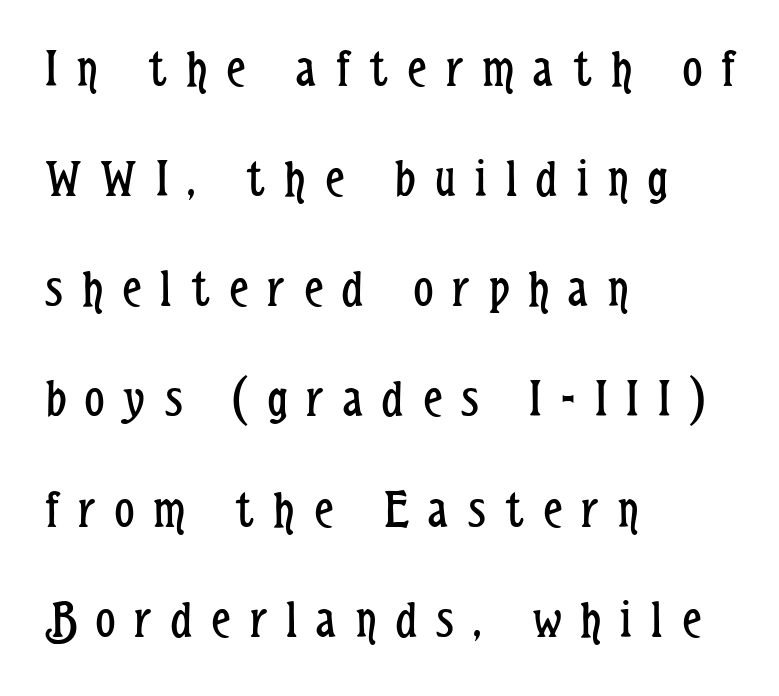
The image shows 54 px regular-weight, condensed sans-serif type, upright; set left-aligned, loose line spacing (2.04x), unusually wide letter spacing (+0.36 em), not underlined; low stroke contrast and a medium x-height.
